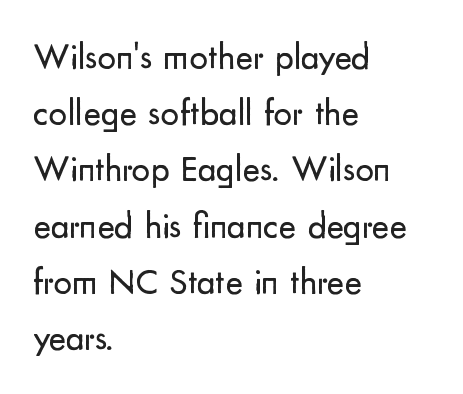
{"serif": "no", "italic": "no", "bold": "no", "weight": "regular", "width": "normal", "stroke_contrast": "low", "x_height": "small", "monospaced": "no", "underline": "no", "align": "left", "line_spacing": "normal", "line_spacing_ratio": 1.52, "letter_spacing": "normal", "letter_spacing_em": 0.0, "glyph_px": 37}
